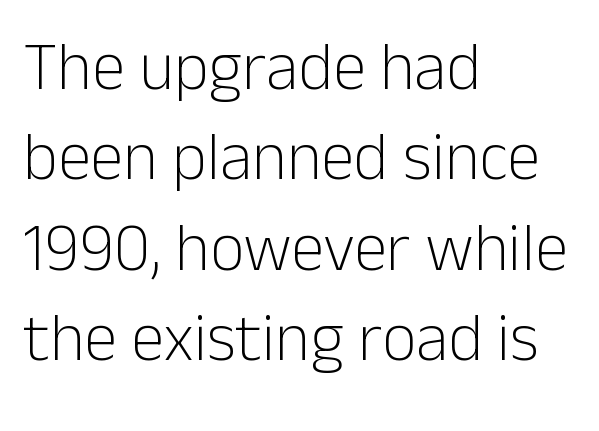
The weight would be labelled regular, book, light, or lighter still. Nobody touched the tracking dial on this one. Posture: straight, roman, zero tilt. Horizontal bands of white between lines are of average thickness. Decoration check: the copy has no underline.
